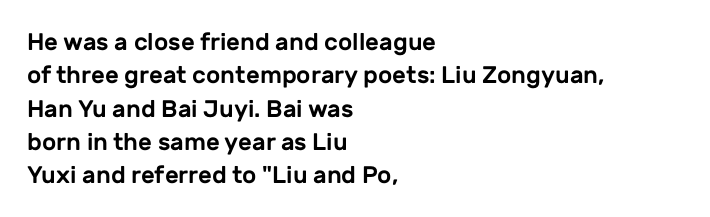
Q: Is the text italic (slanted)? A: No, it is upright.
Q: Is the text underlined? A: No.
Q: How is the paragraph aligned? A: Left-aligned.
Q: Is the spacing between letters normal or unusually wide? A: Normal.
Q: Is the spacing between lines tight, normal or loose? A: Normal.
